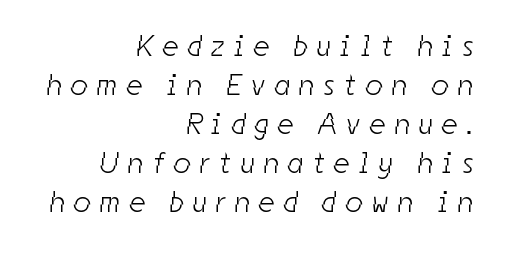
The image shows 30 px light, condensed sans-serif type; set right-aligned, normal line spacing (1.3x), unusually wide letter spacing (+0.32 em), not underlined; low stroke contrast and a medium x-height.
